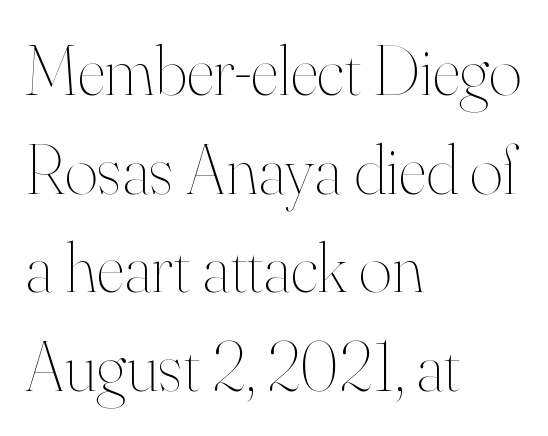
{"italic": "no", "bold": "no", "weight": "thin", "width": "normal", "stroke_contrast": "high", "x_height": "small", "monospaced": "no", "underline": "no", "align": "left", "line_spacing": "normal", "line_spacing_ratio": 1.39, "letter_spacing": "normal", "letter_spacing_em": 0.0, "glyph_px": 71}
